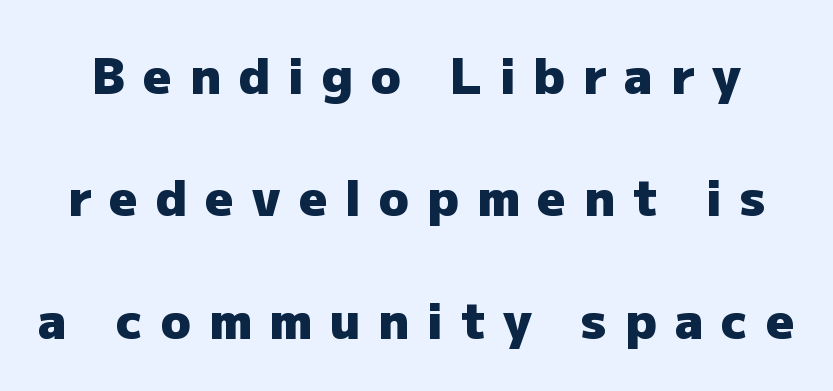
Q: Is the text bold? A: Yes.
Q: Is the text italic (slanted)? A: No, it is upright.
Q: Is the typeface a serif or a sans-serif typeface? A: Sans-serif.
Q: Is the text underlined? A: No.
Q: Is the spacing between letters normal or unusually wide? A: Unusually wide.
Q: Is the spacing between lines tight, normal or loose? A: Loose.
Q: Width (condensed, normal, or wide)? A: Normal.
Q: Stroke contrast? A: Low.
Q: x-height? A: Medium.
Q: Monospaced? A: No.
